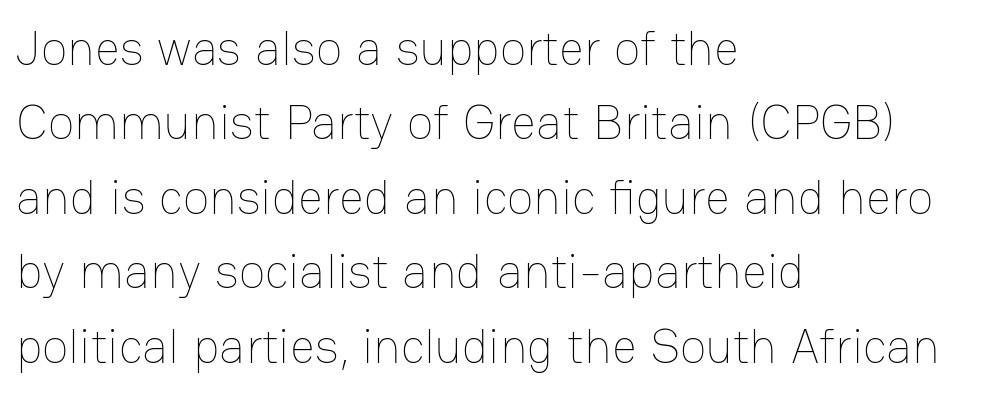
Q: Is the text bold? A: No.
Q: Is the text italic (slanted)? A: No, it is upright.
Q: Is the text underlined? A: No.
Q: How is the paragraph aligned? A: Left-aligned.
Q: Is the spacing between letters normal or unusually wide? A: Normal.
Q: Is the spacing between lines tight, normal or loose? A: Normal.
Q: Width (condensed, normal, or wide)? A: Normal.
Q: Stroke contrast? A: Low.
Q: x-height? A: Medium.
Q: Monospaced? A: No.
